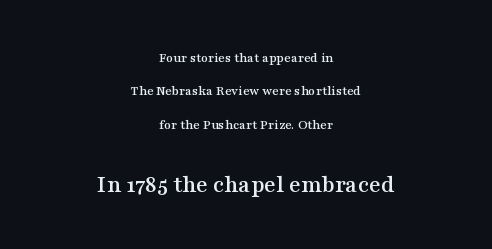
Q: Is the text italic (slanted)? A: No, it is upright.
Q: Is the text underlined? A: No.
Q: How is the paragraph aligned? A: Centered.
Q: Is the spacing between letters normal or unusually wide? A: Normal.
Q: Is the spacing between lines tight, normal or loose? A: Loose.
Q: Which block of text is set in a larger size, the first (top) or the second (bottom)? A: The second (bottom) one.
